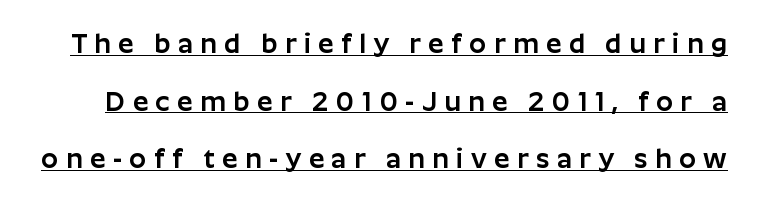
Q: Is the text italic (slanted)? A: No, it is upright.
Q: Is the text underlined? A: Yes.
Q: Is the spacing between letters normal or unusually wide? A: Unusually wide.
Q: Is the spacing between lines tight, normal or loose? A: Loose.
